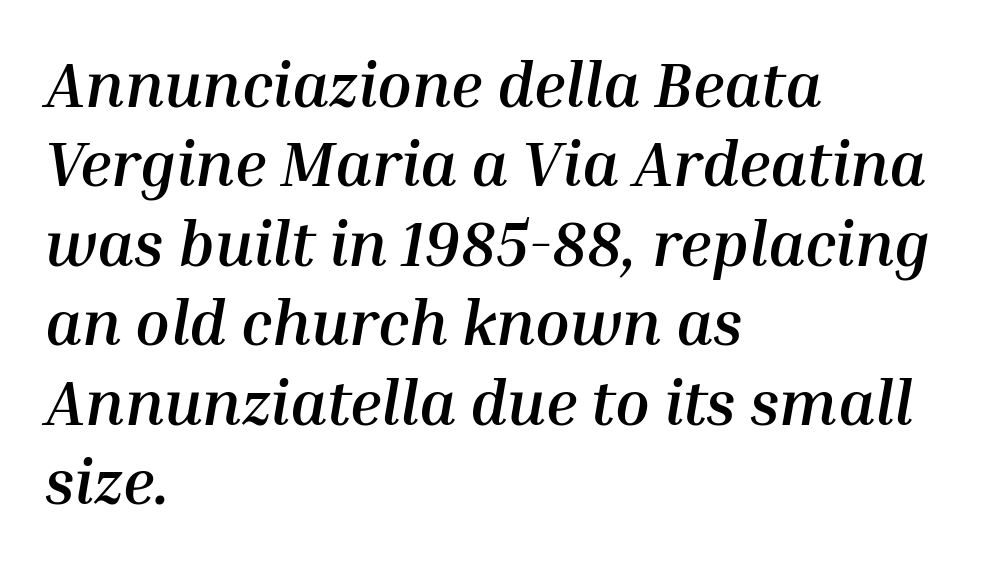
Q: Is the text bold? A: Yes.
Q: Is the text italic (slanted)? A: Yes, it leans right by about 10 degrees.
Q: Is the text underlined? A: No.
Q: How is the paragraph aligned? A: Left-aligned.
Q: Is the spacing between letters normal or unusually wide? A: Normal.
Q: Is the spacing between lines tight, normal or loose? A: Normal.
Q: Width (condensed, normal, or wide)? A: Normal.
Q: Stroke contrast? A: Medium.
Q: x-height? A: Medium.
Q: Monospaced? A: No.
